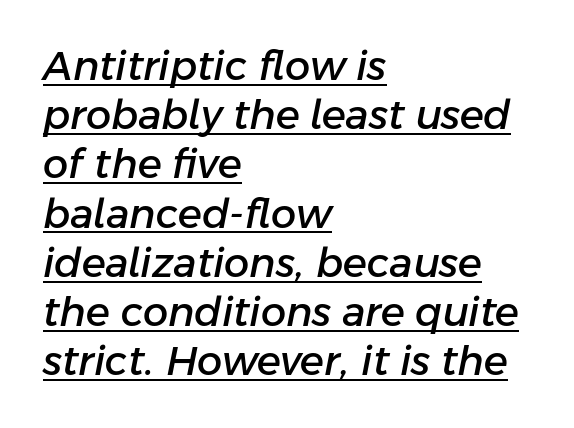
{"italic": "yes", "lean": "right", "slant_degrees": 11, "width": "normal", "stroke_contrast": "low", "x_height": "medium", "monospaced": "no", "underline": "yes", "align": "left", "line_spacing_ratio": 1.23, "letter_spacing": "normal", "letter_spacing_em": 0.0, "glyph_px": 40}
